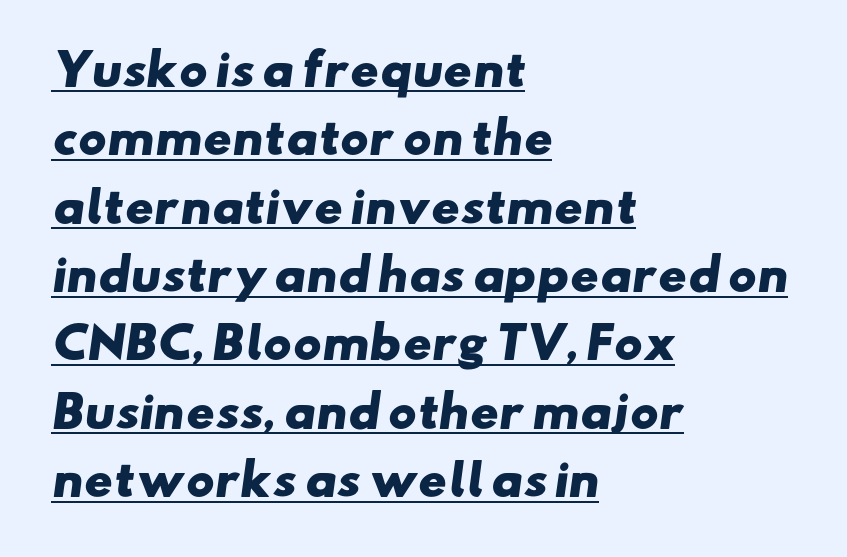
{"serif": "no", "bold": "yes", "weight": "heavy", "width": "wide", "stroke_contrast": "low", "x_height": "small", "monospaced": "no", "underline": "yes", "align": "left", "line_spacing": "normal", "line_spacing_ratio": 1.59, "letter_spacing": "normal", "letter_spacing_em": 0.0, "glyph_px": 43}
